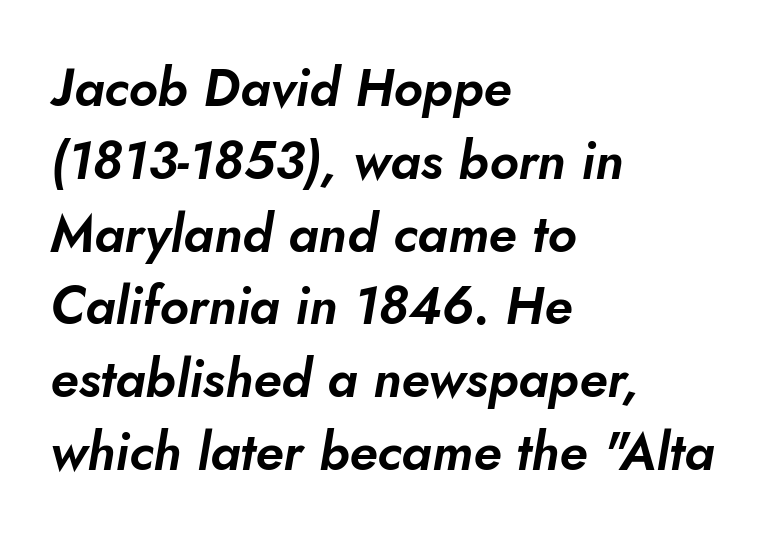
{"serif": "no", "width": "normal", "stroke_contrast": "low", "x_height": "small", "monospaced": "no", "underline": "no", "align": "left", "line_spacing": "normal", "line_spacing_ratio": 1.4, "letter_spacing": "normal", "letter_spacing_em": 0.0, "glyph_px": 52}
